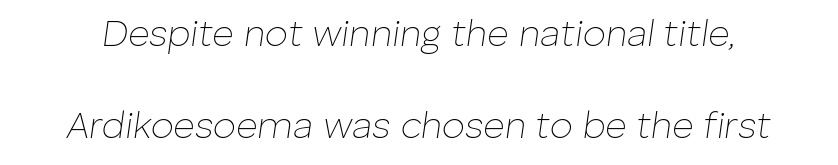
Q: Is the text bold? A: No.
Q: Is the text italic (slanted)? A: Yes, it leans right by about 8 degrees.
Q: Is the text underlined? A: No.
Q: Is the spacing between letters normal or unusually wide? A: Normal.
Q: Is the spacing between lines tight, normal or loose? A: Loose.
Q: Width (condensed, normal, or wide)? A: Normal.
Q: Stroke contrast? A: Low.
Q: x-height? A: Medium.
Q: Monospaced? A: No.
